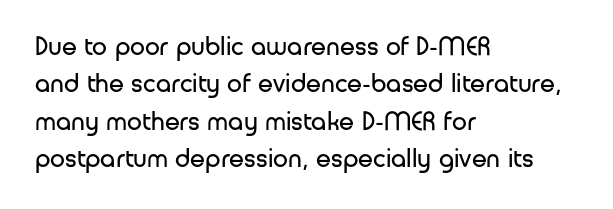
The image shows 27 px text type, upright; set left-aligned, normal line spacing (1.38x), normal letter spacing, not underlined.
